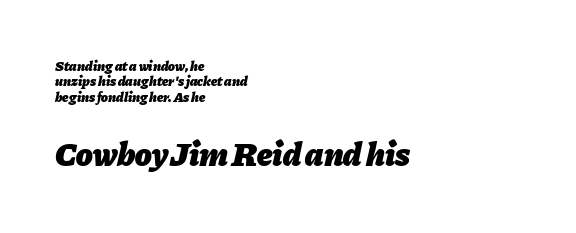
The face used here is proportionally spaced, like ordinary book or web type. The space beneath each line is pristine and unruled. Is the type slanted? Yes — the strokes lean at a clear angle. Look at the glyph heights: the lower group is clearly the bigger setting. A classic flush-left, rag-right setting is used for this passage. Notice how thick the strokes are: this is what a full bold looks like.
